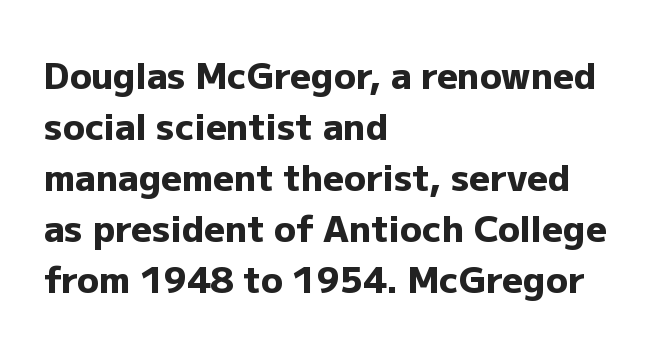
Italic? Not at all — the glyphs are vertical. Is this a fixed-width face? No — the glyphs have proportional, varying widths. The face used here is rendered with its standard letterfit. Descenders are the only things crossing below the line.
